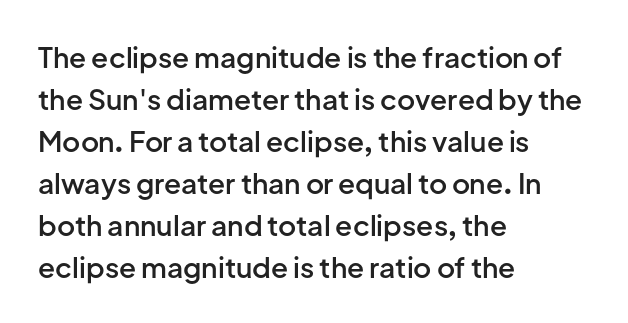
Q: Is the text bold? A: Semi-bold.
Q: Is the text italic (slanted)? A: No, it is upright.
Q: Is the typeface a serif or a sans-serif typeface? A: Sans-serif.
Q: Is the text underlined? A: No.
Q: How is the paragraph aligned? A: Left-aligned.
Q: Is the spacing between letters normal or unusually wide? A: Normal.
Q: Is the spacing between lines tight, normal or loose? A: Normal.
Q: Width (condensed, normal, or wide)? A: Normal.
Q: Stroke contrast? A: Low.
Q: x-height? A: Medium.
Q: Monospaced? A: No.
